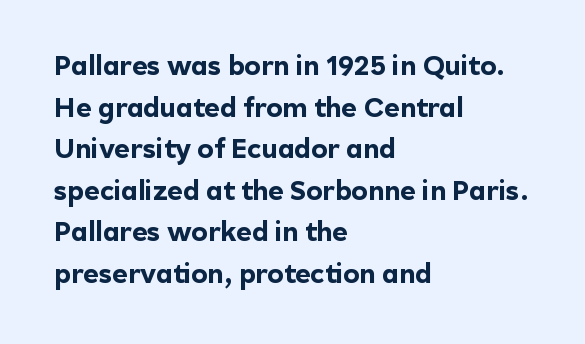
The image shows 27 px bold type, upright; set left-aligned, normal line spacing (1.54x), normal letter spacing, not underlined.
